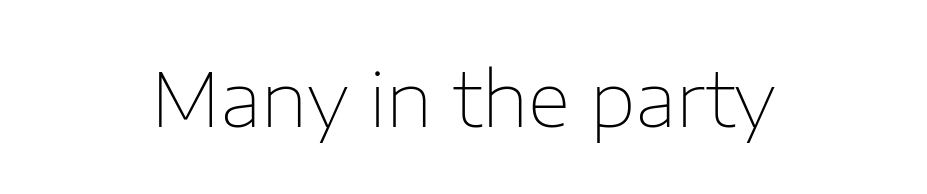
The image shows 74 px thin sans-serif type, upright; set normal letter spacing, not underlined; low stroke contrast and a medium x-height.
